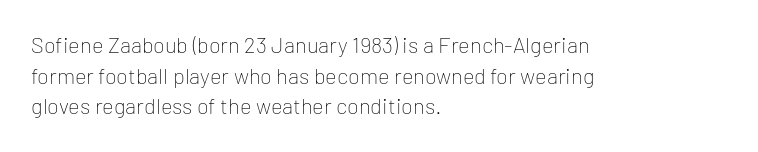
{"italic": "no", "bold": "no", "underline": "no", "align": "left", "line_spacing": "normal", "line_spacing_ratio": 1.39, "letter_spacing": "normal", "letter_spacing_em": 0.0, "glyph_px": 22}
